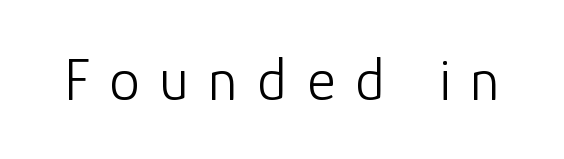
{"serif": "no", "italic": "no", "bold": "no", "weight": "light", "width": "normal", "stroke_contrast": "low", "x_height": "medium", "monospaced": "no", "underline": "no", "letter_spacing": "wide", "letter_spacing_em": 0.32, "glyph_px": 61}
